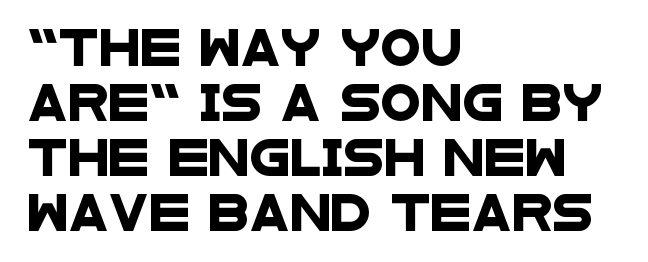
The image shows 37 px wide sans-serif type; set left-aligned, normal line spacing (1.49x), normal letter spacing, not underlined; low stroke contrast and a large x-height.
